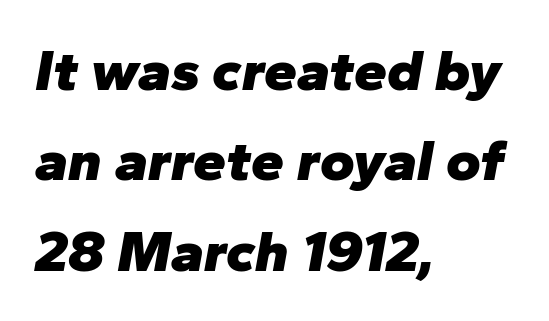
The image shows 59 px heavy type, italic (leaning right); set left-aligned, normal line spacing (1.53x), normal letter spacing, not underlined; low stroke contrast and a medium x-height.
